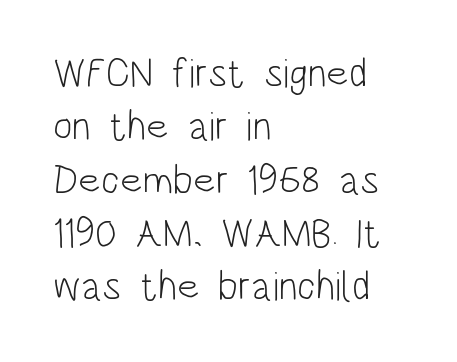
Q: Is the text bold? A: No.
Q: Is the text italic (slanted)? A: No, it is upright.
Q: Is the typeface a serif or a sans-serif typeface? A: Sans-serif.
Q: Is the text underlined? A: No.
Q: How is the paragraph aligned? A: Left-aligned.
Q: Is the spacing between letters normal or unusually wide? A: Normal.
Q: Is the spacing between lines tight, normal or loose? A: Normal.
Q: Width (condensed, normal, or wide)? A: Condensed.
Q: Stroke contrast? A: Low.
Q: x-height? A: Large.
Q: Monospaced? A: No.
